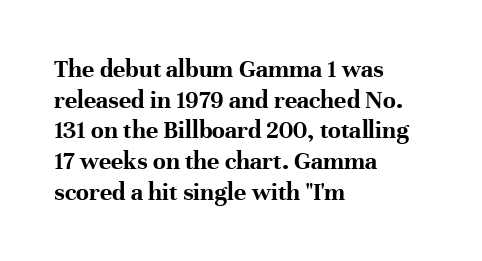
Typesetter's note: full bold, strokes at maximum text heaviness. How are the letters spaced? Ordinarily, with no added tracking. The space directly below the letters is spotless. Alignment: flush left.
